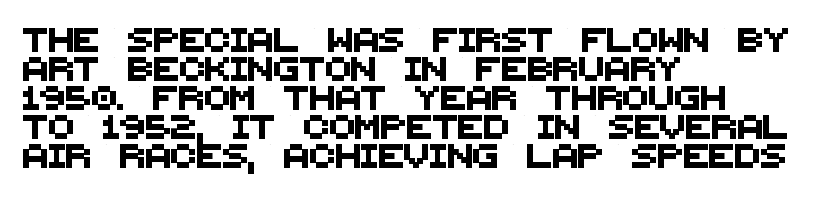
{"underline": "no", "align": "left", "line_spacing_ratio": 1.21, "letter_spacing": "normal", "letter_spacing_em": 0.0, "glyph_px": 24}
